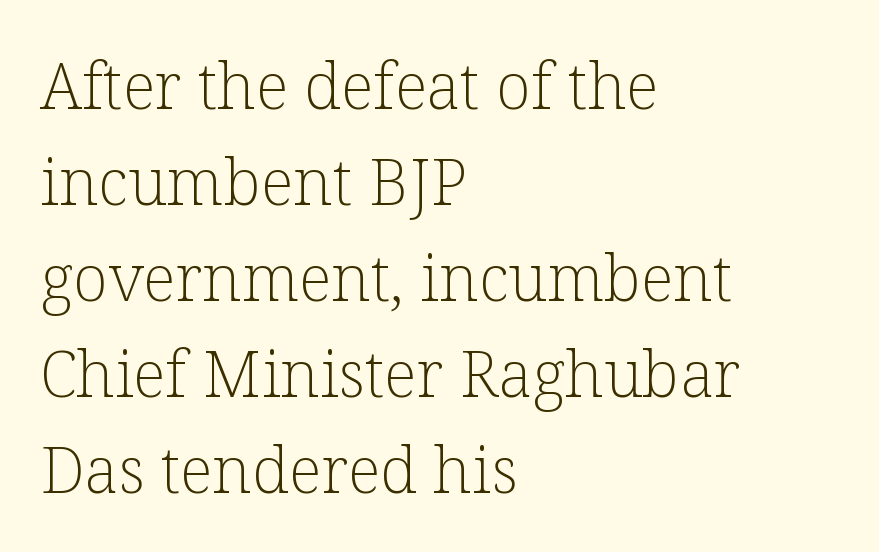
The image shows 64 px light serif type, upright; set left-aligned, normal line spacing (1.5x), normal letter spacing, not underlined; low stroke contrast and a medium x-height.
